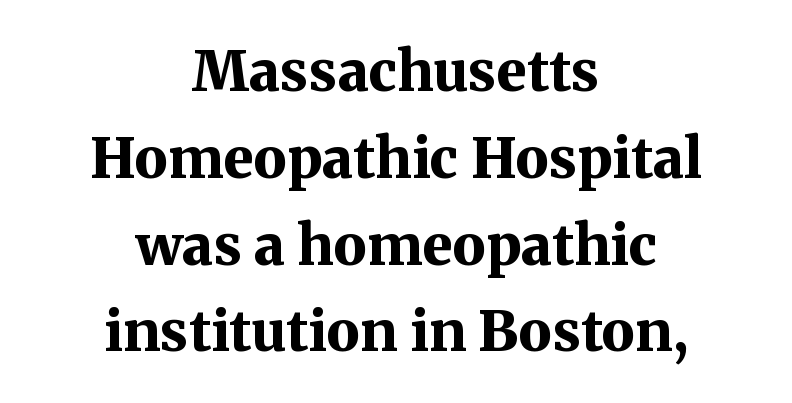
{"serif": "yes", "italic": "no", "bold": "yes", "weight": "bold", "width": "normal", "stroke_contrast": "medium", "x_height": "medium", "monospaced": "no", "underline": "no", "align": "center", "line_spacing": "normal", "line_spacing_ratio": 1.55, "letter_spacing": "normal", "letter_spacing_em": 0.0, "glyph_px": 56}
